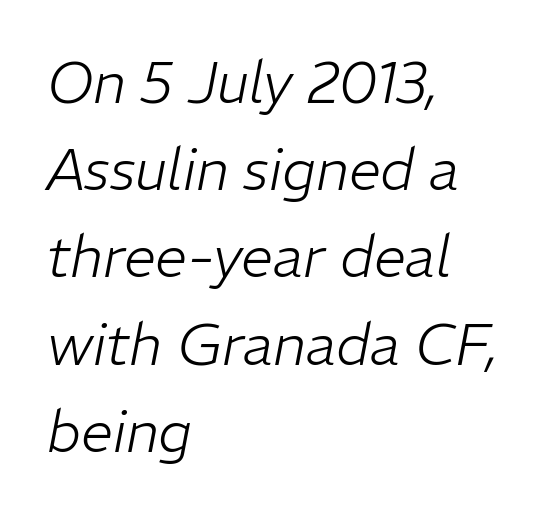
{"italic": "yes", "lean": "right", "slant_degrees": 11, "bold": "no", "weight": "light", "width": "normal", "stroke_contrast": "low", "x_height": "medium", "monospaced": "no", "underline": "no", "align": "left", "line_spacing": "normal", "line_spacing_ratio": 1.53, "letter_spacing": "normal", "letter_spacing_em": 0.0, "glyph_px": 57}
